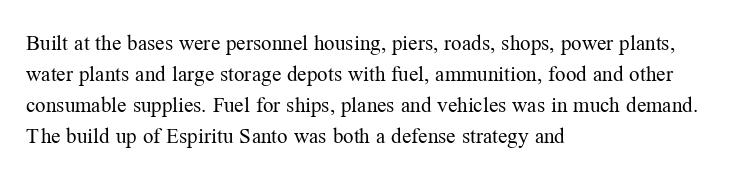
The image shows 21 px text type, upright; set left-aligned, normal line spacing (1.48x), normal letter spacing, not underlined.
